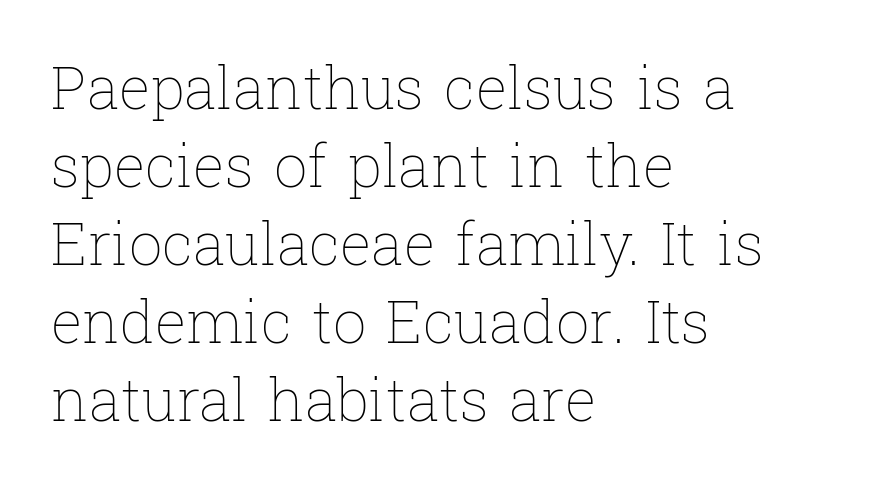
{"italic": "no", "bold": "no", "weight": "thin", "width": "normal", "stroke_contrast": "low", "x_height": "medium", "monospaced": "no", "underline": "no", "align": "left", "line_spacing": "normal", "line_spacing_ratio": 1.32, "letter_spacing": "normal", "letter_spacing_em": 0.0, "glyph_px": 59}
